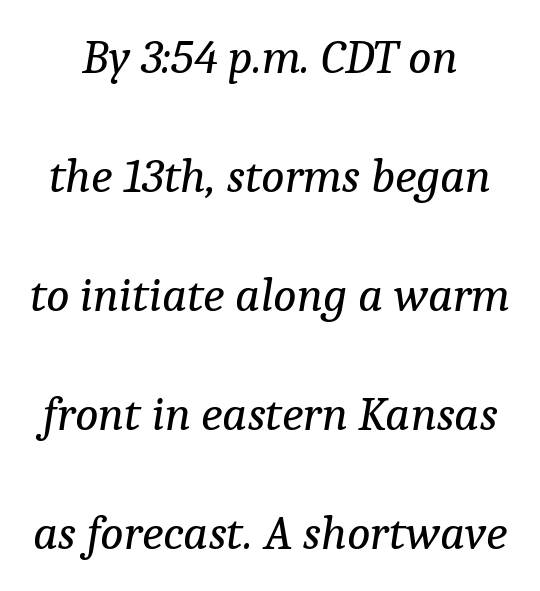
The image shows 49 px regular-weight serif type, italic (leaning right); set loose line spacing (2.43x), normal letter spacing, not underlined; low stroke contrast and a medium x-height.
